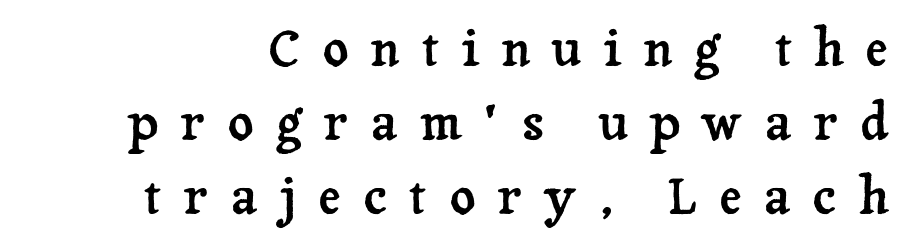
{"serif": "yes", "italic": "no", "width": "normal", "stroke_contrast": "low", "x_height": "medium", "monospaced": "no", "underline": "no", "line_spacing": "normal", "line_spacing_ratio": 1.48, "letter_spacing": "wide", "letter_spacing_em": 0.44, "glyph_px": 50}
